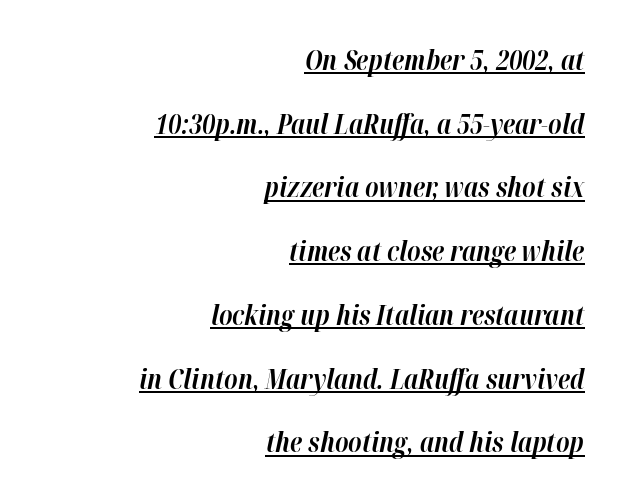
Q: Is the text bold? A: Yes.
Q: Is the text italic (slanted)? A: Yes, it leans right by about 12 degrees.
Q: Is the text underlined? A: Yes.
Q: How is the paragraph aligned? A: Right-aligned.
Q: Is the spacing between letters normal or unusually wide? A: Normal.
Q: Is the spacing between lines tight, normal or loose? A: Loose.
